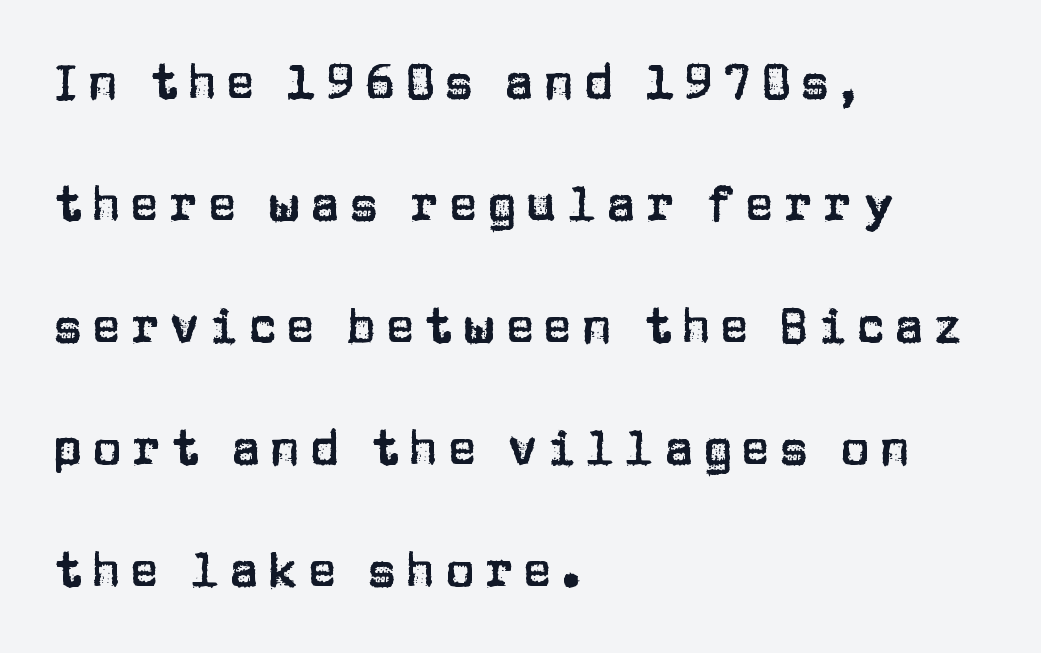
Typographically, this falls in the sans-serif category. Lines of text with bare space underneath. Typeset ragged right — the left edge is the straight one. In terms of posture, this sample is upright.
